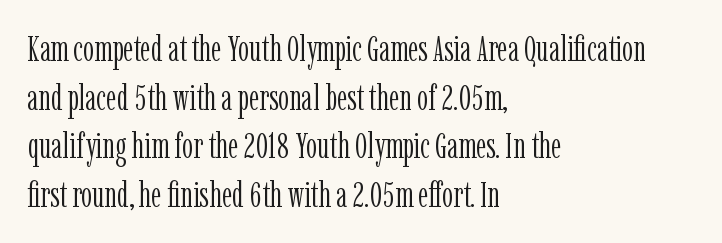
{"serif": "yes", "italic": "no", "bold": "no", "weight": "light", "width": "condensed", "stroke_contrast": "low", "x_height": "medium", "monospaced": "no", "underline": "no", "align": "left", "line_spacing": "normal", "line_spacing_ratio": 1.39, "letter_spacing": "normal", "letter_spacing_em": 0.0, "glyph_px": 35}
